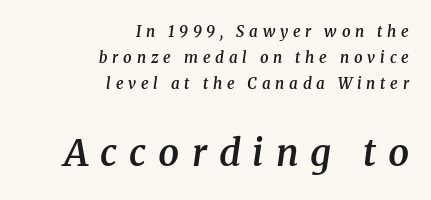
The image shows 37 px semibold serif type, italic (leaning right); set right-aligned, line spacing 1.73x, unusually wide letter spacing (+0.32 em), not underlined; the second (bottom) block is 2.47x larger; medium stroke contrast and a medium x-height.
